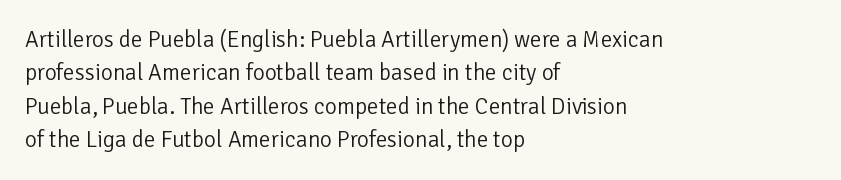
The image shows 23 px text type, upright; set left-aligned, normal line spacing (1.45x), normal letter spacing, not underlined.
